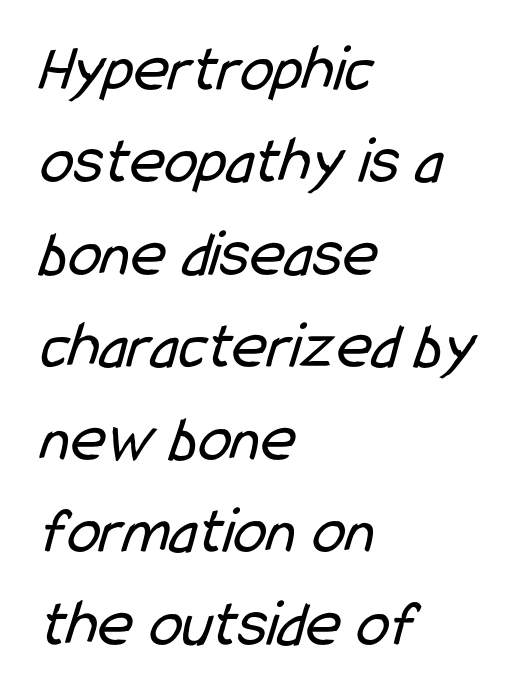
No heavy texture on the line: the type isn't bold. Teacher's note: observe the even left margin — that is flush-left alignment. Observe the ordinary spacing: letters are neighbours, not strangers. A normal amount of white space separates one row of letters from the next. Observe the absence of serifs on each vertical stroke in this sample. You could not count columns in this text — the font is proportionally spaced.
